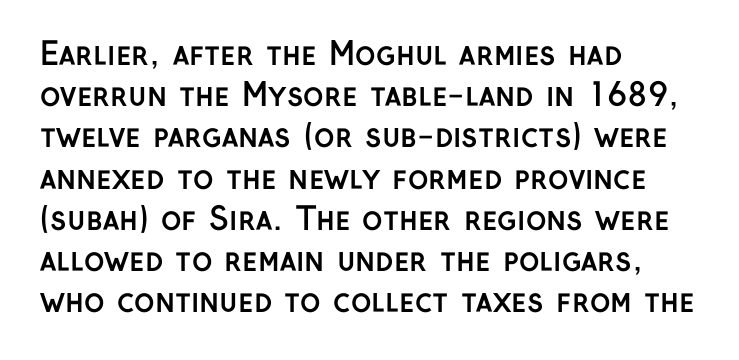
{"serif": "no", "italic": "no", "bold": "yes", "weight": "semibold", "width": "normal", "stroke_contrast": "low", "x_height": "medium", "monospaced": "no", "underline": "no", "align": "left", "line_spacing": "normal", "line_spacing_ratio": 1.33, "letter_spacing": "normal", "letter_spacing_em": 0.0, "glyph_px": 31}
